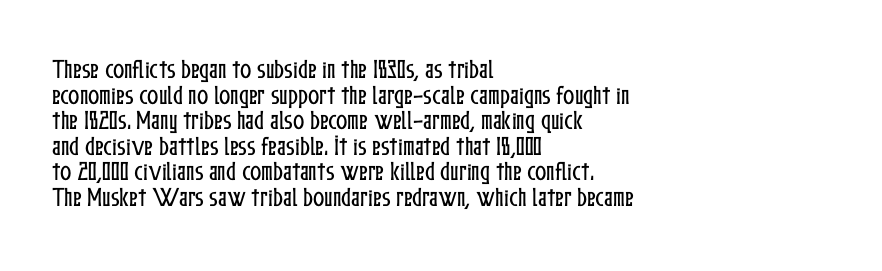
Q: Is the text italic (slanted)? A: No, it is upright.
Q: Is the text underlined? A: No.
Q: How is the paragraph aligned? A: Left-aligned.
Q: Is the spacing between letters normal or unusually wide? A: Normal.
